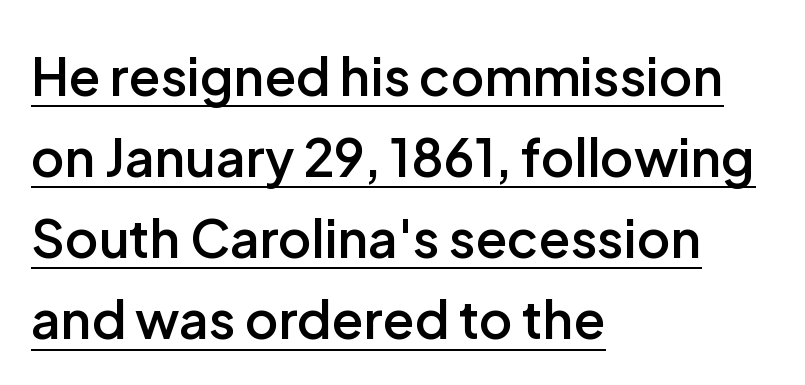
{"serif": "no", "italic": "no", "bold": "semi", "weight": "semibold", "width": "normal", "stroke_contrast": "low", "x_height": "medium", "monospaced": "no", "underline": "yes", "align": "left", "line_spacing": "normal", "line_spacing_ratio": 1.56, "letter_spacing": "normal", "letter_spacing_em": 0.0, "glyph_px": 52}
